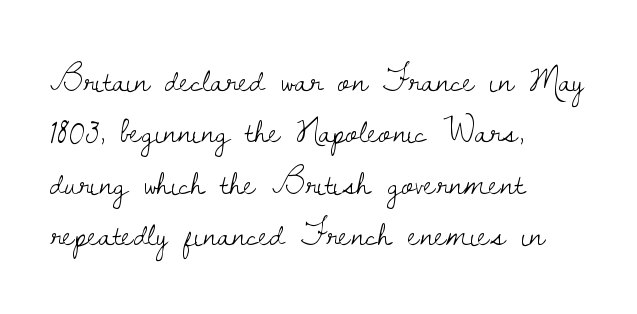
The image shows 36 px light serif type; set left-aligned, normal line spacing (1.43x), normal letter spacing, not underlined; low stroke contrast and a small x-height.
